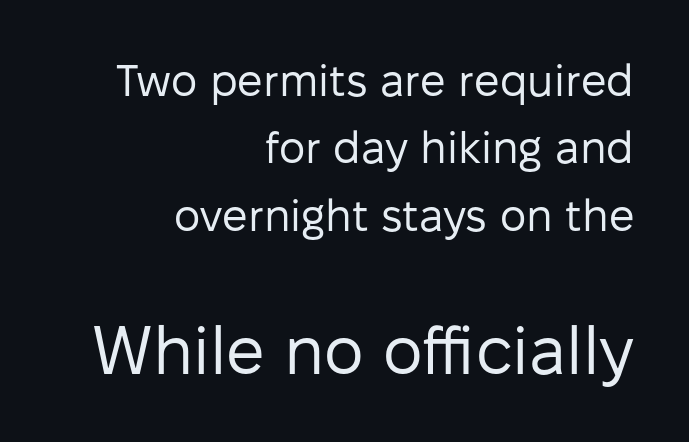
The image shows 68 px regular-weight sans-serif type, upright; set right-aligned, normal line spacing (1.5x), normal letter spacing, not underlined; the second (bottom) block is 1.51x larger; low stroke contrast and a medium x-height.
